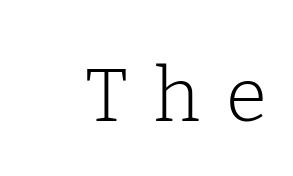
{"serif": "yes", "italic": "no", "bold": "no", "weight": "light", "width": "normal", "stroke_contrast": "low", "x_height": "medium", "monospaced": "no", "underline": "no", "letter_spacing": "wide", "letter_spacing_em": 0.35, "glyph_px": 75}
